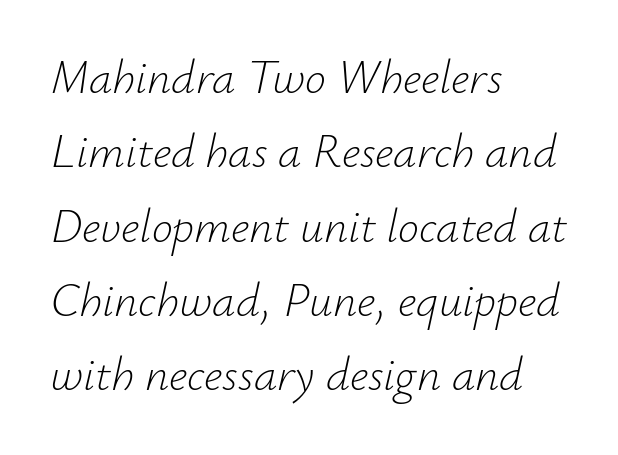
Q: Is the text bold? A: No.
Q: Is the text italic (slanted)? A: Yes, it leans right by about 12 degrees.
Q: Is the text underlined? A: No.
Q: How is the paragraph aligned? A: Left-aligned.
Q: Is the spacing between letters normal or unusually wide? A: Normal.
Q: Is the spacing between lines tight, normal or loose? A: Normal.
Q: Width (condensed, normal, or wide)? A: Normal.
Q: Stroke contrast? A: Low.
Q: x-height? A: Small.
Q: Monospaced? A: No.
